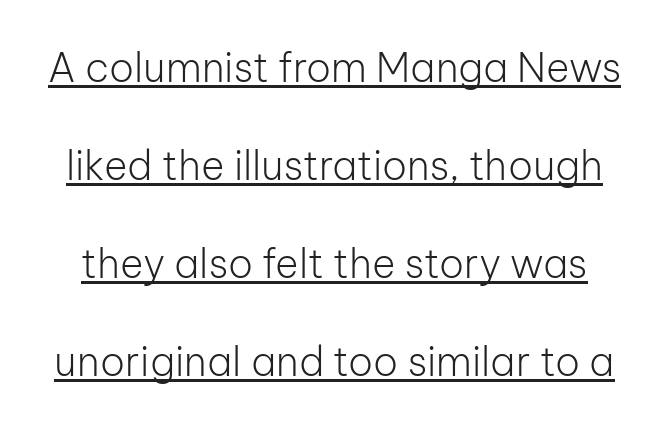
These lines are rendered in a variable-pitch font. The vertical gap from one line to the next is large. Does the type have serifs? No, each stem ends abruptly. The specimen includes a rule beneath the text block's lines.
